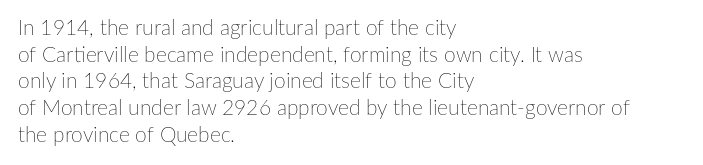
Summary of weight: not heavy and not bold. The vertical gap from one line to the next is medium. The type is set solid horizontally, with unmodified tracking. No italicization has been applied; the sample stays upright. The paragraph shown leans on its left margin. The gap between lines stays unmarked.
